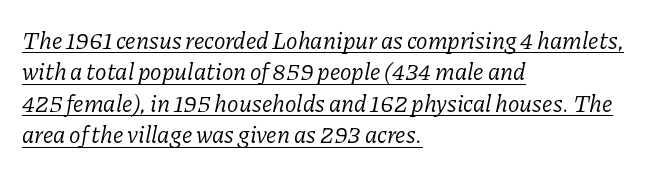
Q: Is the text bold? A: No.
Q: Is the text italic (slanted)? A: Yes, it leans right by about 11 degrees.
Q: Is the text underlined? A: Yes.
Q: How is the paragraph aligned? A: Left-aligned.
Q: Is the spacing between letters normal or unusually wide? A: Normal.
Q: Is the spacing between lines tight, normal or loose? A: Normal.
